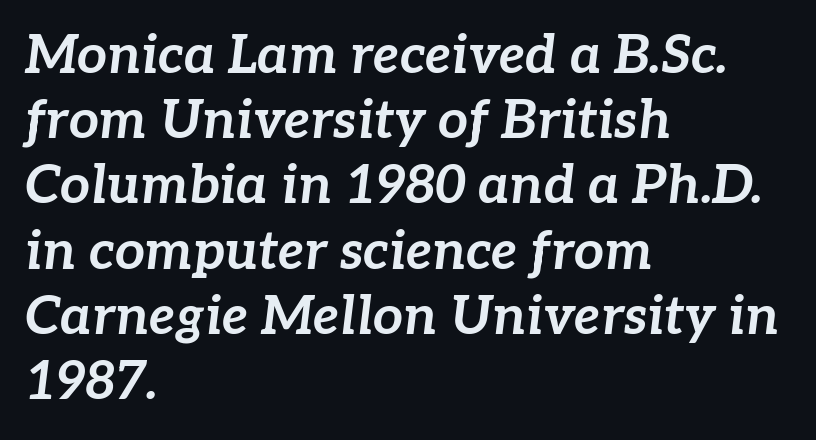
This is heavy type, rendered in bold. Is this a fixed-width face? No — the glyphs have proportional, varying widths. What stands out about the letter spacing? Nothing — it is the standard amount. Alignment: flush left.
